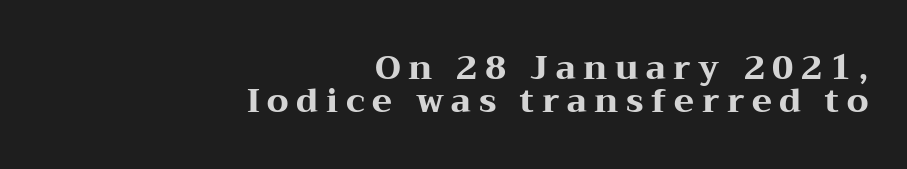
Posture: upright roman. Compared with an ordinary text face, these strokes are far heavier — a full bold. Just letters on the line, the space beneath them empty. Notice how descenders almost collide with the ascenders below — that's tight leading. Compared with typical body copy, the letter spacing here is much looser. The letters advance in unequal steps, a hallmark of proportional type.
